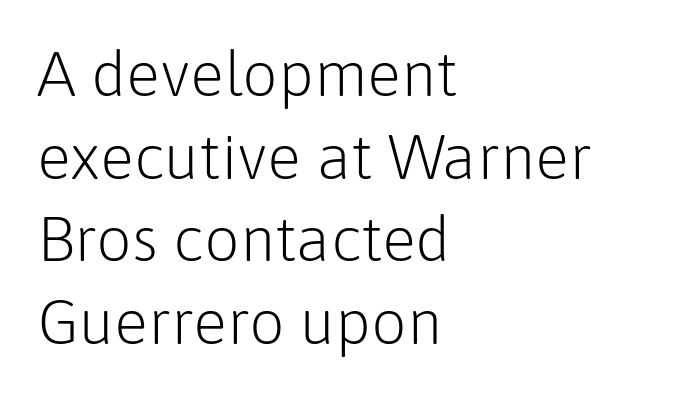
The image shows 63 px light sans-serif type, upright; set left-aligned, normal line spacing (1.31x), normal letter spacing, not underlined; low stroke contrast and a medium x-height.
